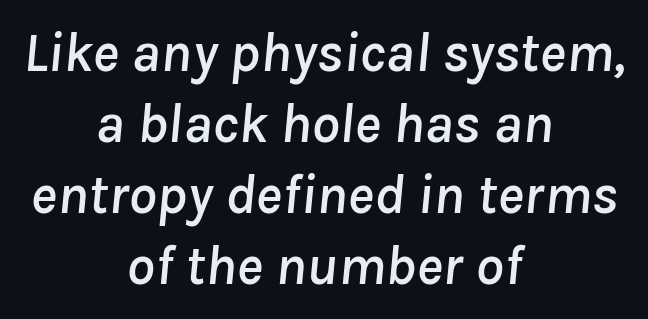
A bare baseline throughout the passage. The rendering uses a moderate line-height, typical for paragraphs. In terms of letterspacing, this is plain default setting. Think of a printed novel: that variable character pitch is what you see here. One-word summary of the alignment: center.
